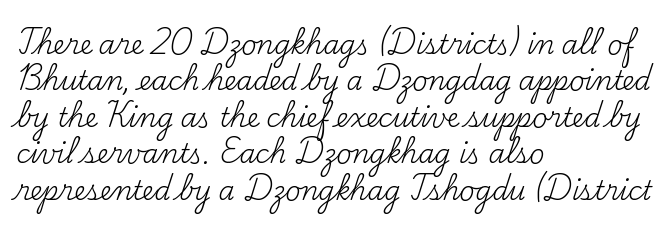
The image shows 26 px text type; set left-aligned, normal line spacing (1.4x), normal letter spacing, not underlined.
